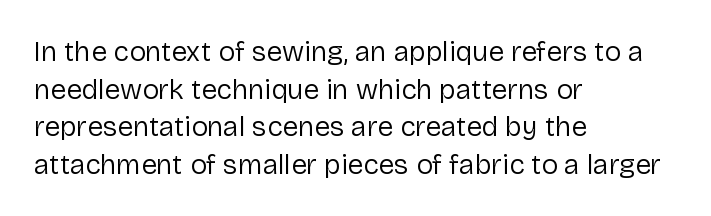
A typesetter would call this zero additional tracking. This rendering uses left alignment, leaving the right contour irregular. Proportional: the letters do not fall into vertical columns. Stems here are at most as thick as an everyday book face.
